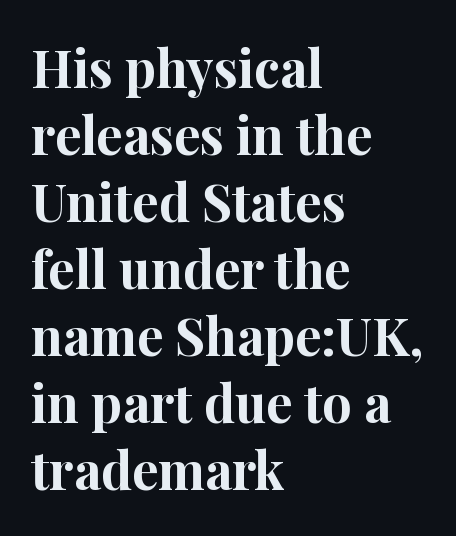
{"serif": "yes", "italic": "no", "bold": "yes", "weight": "bold", "width": "normal", "stroke_contrast": "high", "x_height": "medium", "monospaced": "no", "underline": "no", "align": "left", "line_spacing": "normal", "line_spacing_ratio": 1.29, "letter_spacing": "normal", "letter_spacing_em": 0.0, "glyph_px": 52}
